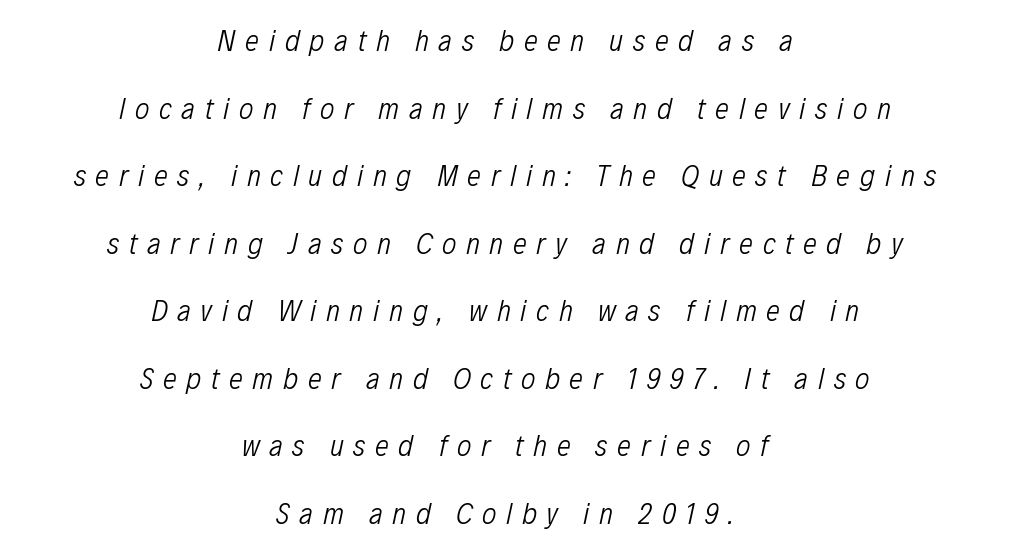
Vertical stems look standard width or narrower in stroke. Visually the block forms a symmetrical silhouette, jagged on both flanks. Here the designer chose a conventional face with non-uniform glyph widths. Compared with typical paragraphs, the rows here are farther apart.
